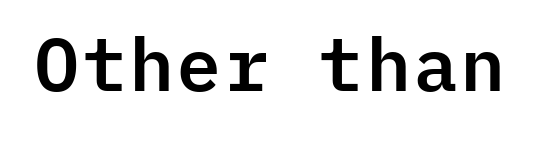
Q: Is the text italic (slanted)? A: No, it is upright.
Q: Is the typeface a serif or a sans-serif typeface? A: Sans-serif.
Q: Is the text underlined? A: No.
Q: Is the spacing between letters normal or unusually wide? A: Normal.
Q: Width (condensed, normal, or wide)? A: Normal.
Q: Stroke contrast? A: Low.
Q: x-height? A: Medium.
Q: Monospaced? A: Yes.
